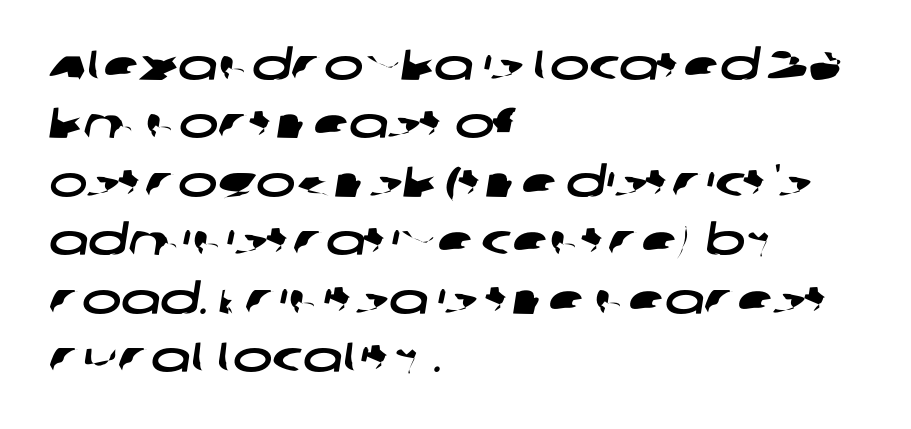
{"serif": "no", "width": "wide", "stroke_contrast": "low", "x_height": "large", "monospaced": "no", "underline": "no", "align": "left", "line_spacing": "normal", "line_spacing_ratio": 1.39, "letter_spacing": "normal", "letter_spacing_em": 0.0, "glyph_px": 42}
